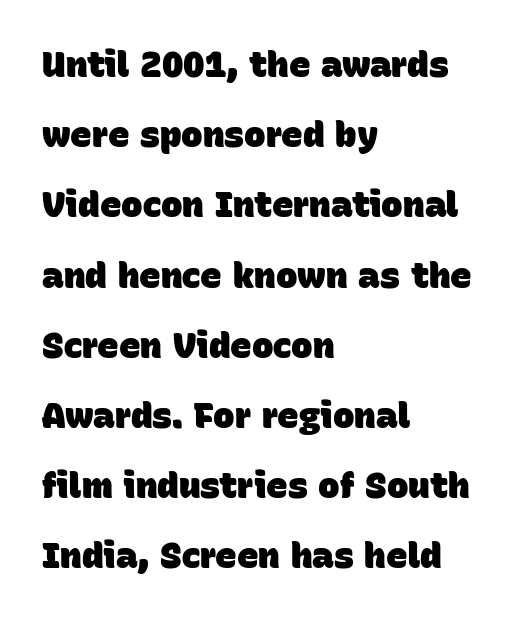
{"serif": "no", "bold": "yes", "weight": "heavy", "width": "normal", "stroke_contrast": "low", "x_height": "large", "monospaced": "no", "underline": "no", "align": "left", "line_spacing": "loose", "line_spacing_ratio": 1.95, "letter_spacing": "normal", "letter_spacing_em": 0.0, "glyph_px": 36}
